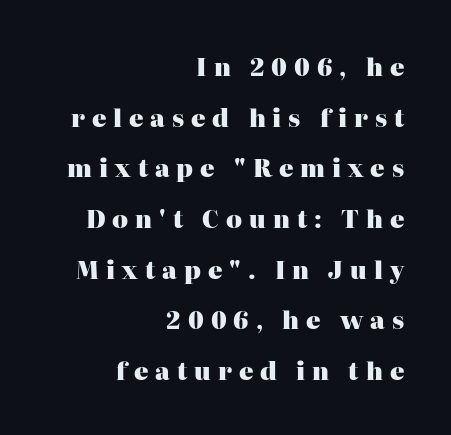
The image shows 24 px bold type, upright; set right-aligned, loose line spacing (2.11x), unusually wide letter spacing (+0.29 em), not underlined.
